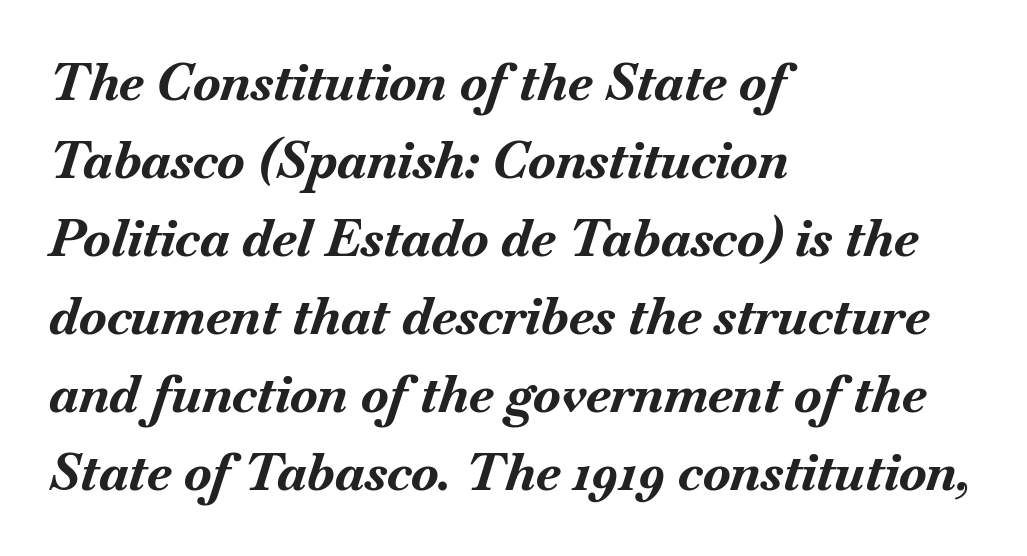
The image shows 51 px bold type, italic (leaning right); set left-aligned, normal line spacing (1.53x), normal letter spacing, not underlined; medium stroke contrast and a small x-height.
